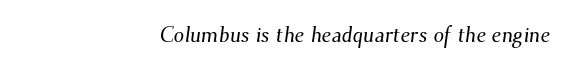
Q: Is the text underlined? A: No.
Q: How is the paragraph aligned? A: Right-aligned.
Q: Is the spacing between letters normal or unusually wide? A: Normal.
